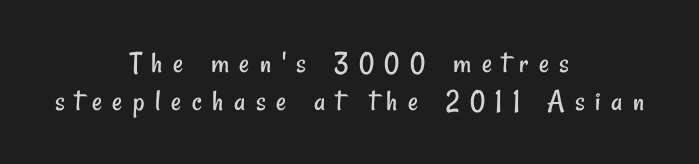
The image shows 31 px regular-weight, condensed sans-serif type; set centered, line spacing 1.22x, unusually wide letter spacing (+0.34 em), not underlined; low stroke contrast and a small x-height.
